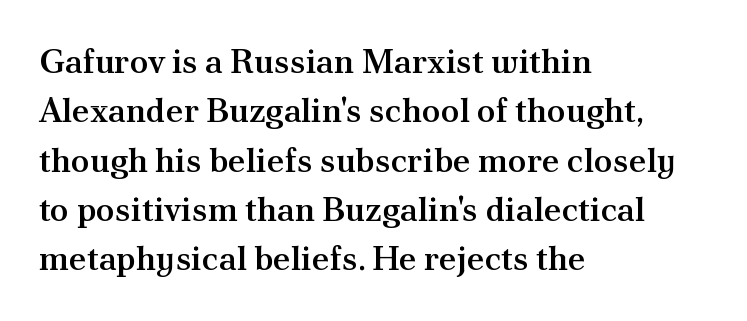
The image shows 34 px semibold serif type, upright; set left-aligned, normal line spacing (1.45x), normal letter spacing, not underlined; medium stroke contrast and a small x-height.
